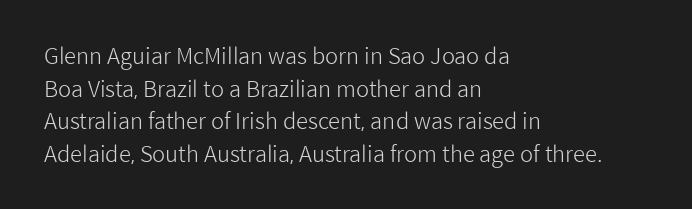
The image shows 22 px text type, upright; set left-aligned, normal line spacing (1.48x), normal letter spacing, not underlined.
